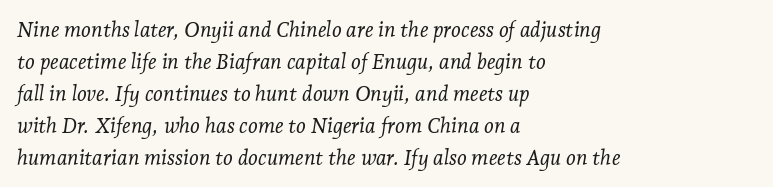
Vertically, the passage feels balanced, rows spaced as you'd expect. Heaviness? Minimal to ordinary, like unemphasized prose. You can tell it's italic because the verticals aren't actually vertical. Spacing between characters is what you'd get straight out of the box. The space directly below the letters is spotless.
